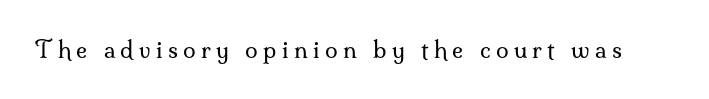
Q: Is the text bold? A: No.
Q: Is the text italic (slanted)? A: No, it is upright.
Q: Is the text underlined? A: No.
Q: Is the spacing between letters normal or unusually wide? A: Unusually wide.
